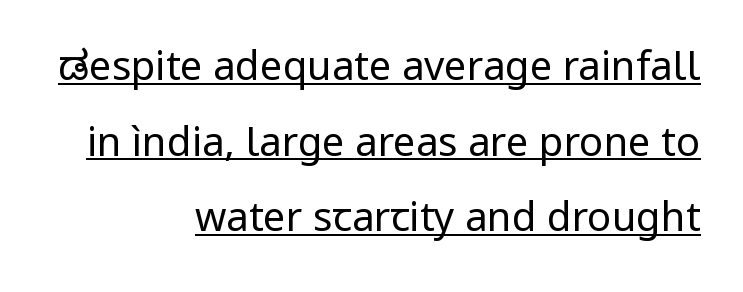
Q: Is the text bold? A: No.
Q: Is the text italic (slanted)? A: No, it is upright.
Q: Is the typeface a serif or a sans-serif typeface? A: Sans-serif.
Q: Is the text underlined? A: Yes.
Q: How is the paragraph aligned? A: Right-aligned.
Q: Is the spacing between letters normal or unusually wide? A: Normal.
Q: Width (condensed, normal, or wide)? A: Normal.
Q: Stroke contrast? A: Low.
Q: x-height? A: Medium.
Q: Monospaced? A: No.
